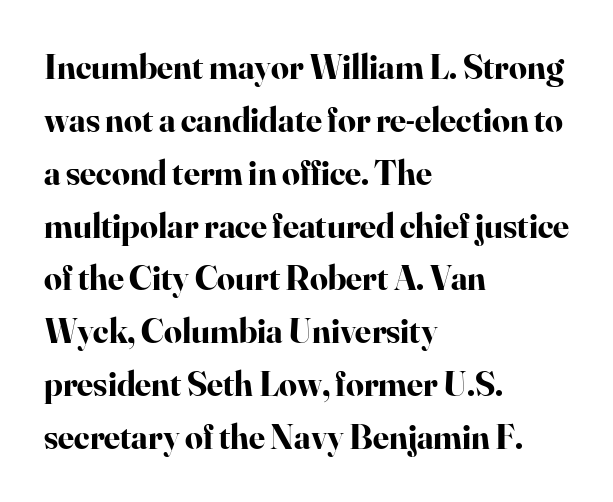
Q: Is the text bold? A: Yes.
Q: Is the text italic (slanted)? A: No, it is upright.
Q: Is the typeface a serif or a sans-serif typeface? A: Serif.
Q: Is the text underlined? A: No.
Q: How is the paragraph aligned? A: Left-aligned.
Q: Is the spacing between letters normal or unusually wide? A: Normal.
Q: Is the spacing between lines tight, normal or loose? A: Normal.
Q: Width (condensed, normal, or wide)? A: Normal.
Q: Stroke contrast? A: High.
Q: x-height? A: Small.
Q: Monospaced? A: No.
